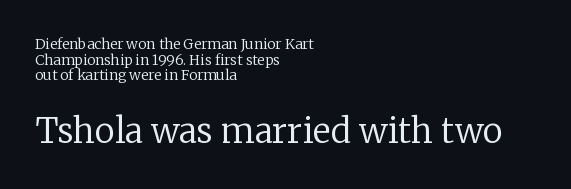
{"serif": "yes", "italic": "no", "bold": "no", "weight": "regular", "width": "normal", "stroke_contrast": "low", "x_height": "medium", "monospaced": "no", "underline": "no", "align": "left", "line_spacing": "tight", "line_spacing_ratio": 1.12, "letter_spacing": "normal", "letter_spacing_em": 0.0, "larger_block": "second", "size_ratio": 2.43, "glyph_px": 34}
